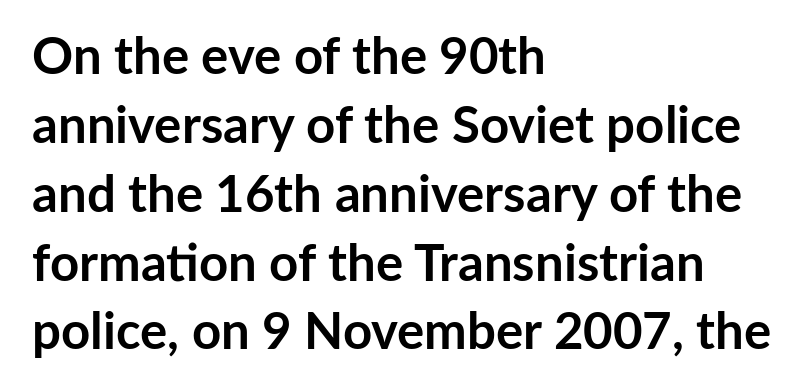
Q: Is the text bold? A: Yes.
Q: Is the text italic (slanted)? A: No, it is upright.
Q: Is the typeface a serif or a sans-serif typeface? A: Sans-serif.
Q: Is the text underlined? A: No.
Q: How is the paragraph aligned? A: Left-aligned.
Q: Is the spacing between letters normal or unusually wide? A: Normal.
Q: Is the spacing between lines tight, normal or loose? A: Normal.
Q: Width (condensed, normal, or wide)? A: Normal.
Q: Stroke contrast? A: Low.
Q: x-height? A: Medium.
Q: Monospaced? A: No.
